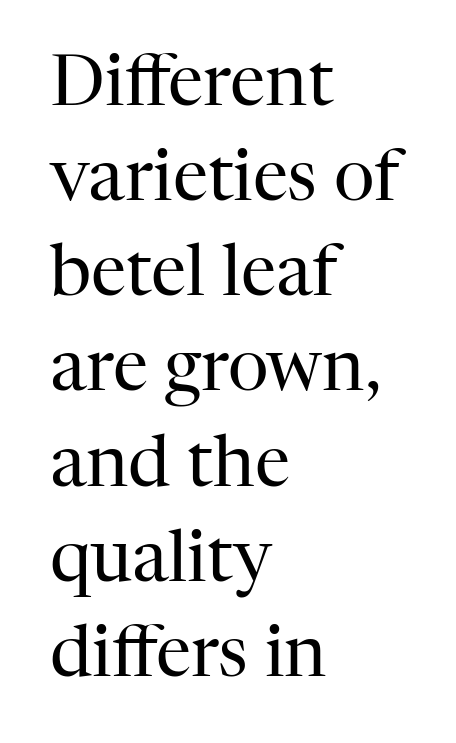
{"serif": "yes", "italic": "no", "bold": "no", "weight": "regular", "width": "normal", "stroke_contrast": "high", "x_height": "medium", "monospaced": "no", "underline": "no", "align": "left", "line_spacing": "normal", "line_spacing_ratio": 1.34, "letter_spacing": "normal", "letter_spacing_em": 0.0, "glyph_px": 71}
